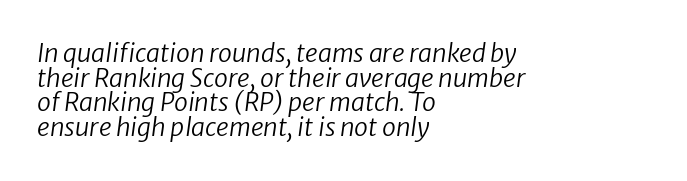
{"italic": "yes", "lean": "right", "slant_degrees": 8, "bold": "no", "underline": "no", "align": "left", "line_spacing": "tight", "line_spacing_ratio": 0.99, "letter_spacing": "normal", "letter_spacing_em": 0.0, "glyph_px": 25}
